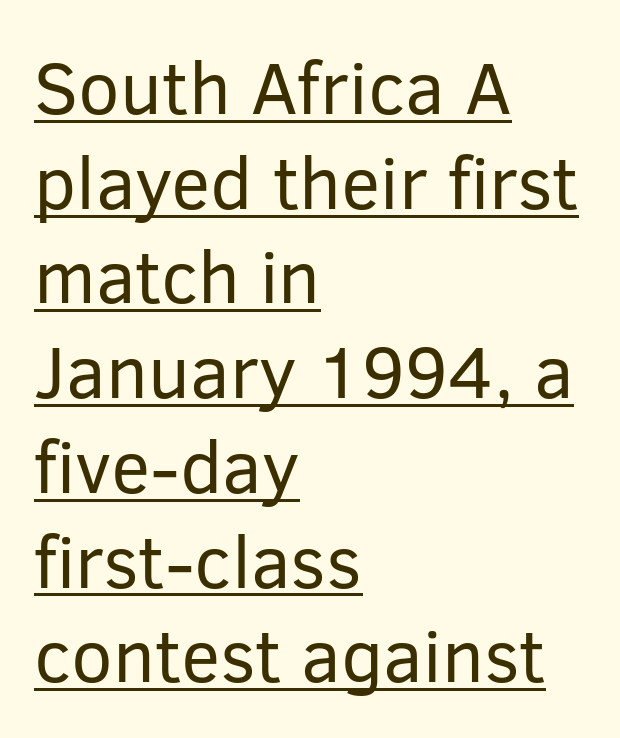
Q: Is the text bold? A: No.
Q: Is the text italic (slanted)? A: No, it is upright.
Q: Is the typeface a serif or a sans-serif typeface? A: Sans-serif.
Q: Is the text underlined? A: Yes.
Q: How is the paragraph aligned? A: Left-aligned.
Q: Is the spacing between letters normal or unusually wide? A: Normal.
Q: Is the spacing between lines tight, normal or loose? A: Normal.
Q: Width (condensed, normal, or wide)? A: Normal.
Q: Stroke contrast? A: Low.
Q: x-height? A: Medium.
Q: Monospaced? A: No.
